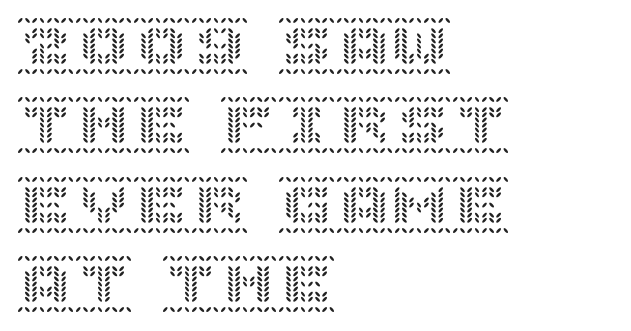
{"italic": "no", "width": "normal", "x_height": "large", "underline": "no", "align": "left", "line_spacing": "normal", "line_spacing_ratio": 1.37, "letter_spacing": "normal", "letter_spacing_em": 0.0, "glyph_px": 58}
